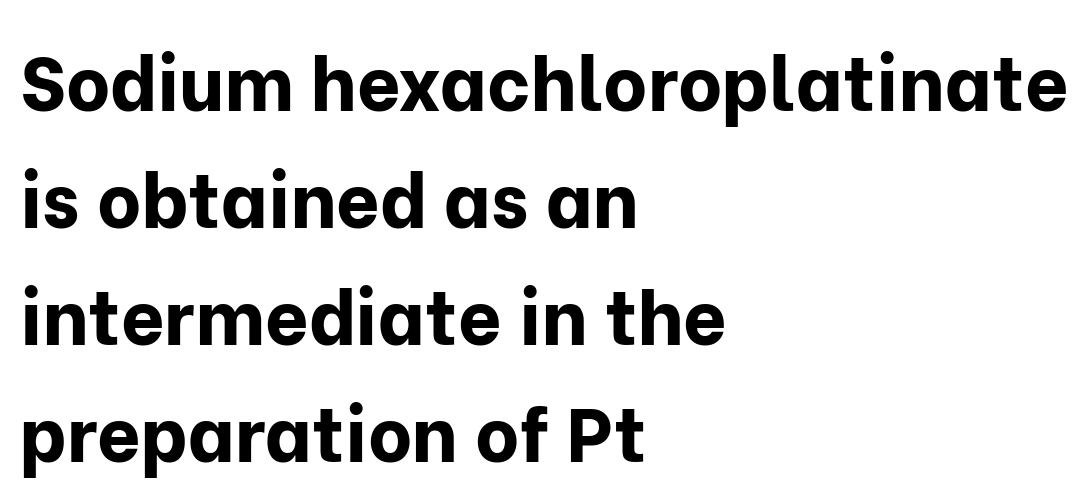
{"serif": "no", "italic": "no", "bold": "yes", "weight": "bold", "width": "normal", "stroke_contrast": "low", "x_height": "medium", "monospaced": "no", "underline": "no", "align": "left", "line_spacing": "normal", "line_spacing_ratio": 1.54, "letter_spacing": "normal", "letter_spacing_em": 0.0, "glyph_px": 76}
